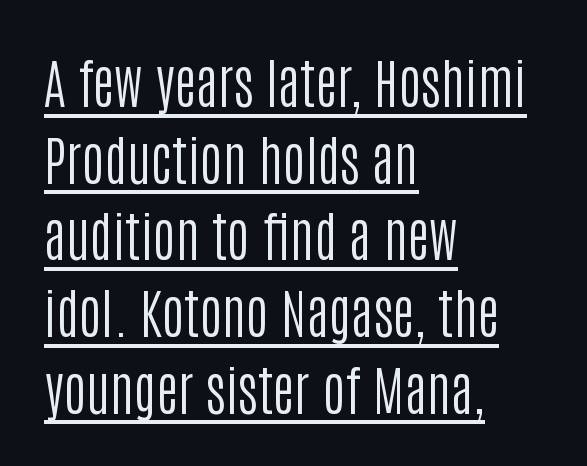
{"serif": "no", "italic": "no", "bold": "no", "weight": "regular", "width": "condensed", "stroke_contrast": "low", "x_height": "large", "monospaced": "no", "underline": "yes", "align": "left", "line_spacing": "normal", "line_spacing_ratio": 1.42, "letter_spacing": "normal", "letter_spacing_em": 0.0, "glyph_px": 54}
